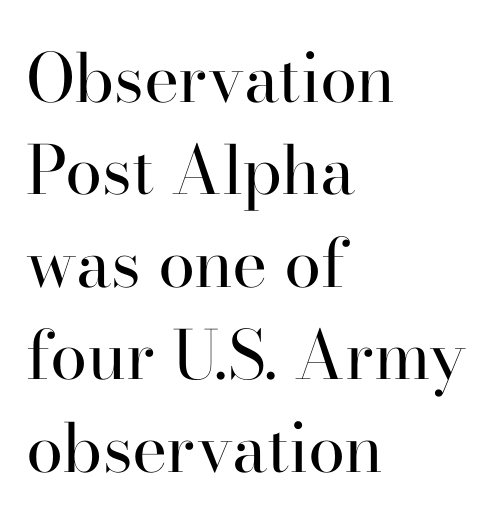
No word sits above an underline. Each stroke keeps to a modest, everyday thickness or less. Spacing verdict: proportional, widths tailored to each character. Quick note: interline space is typical. Do the letters lean? They stand straight.
